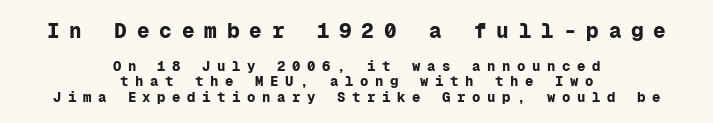
{"italic": "no", "bold": "yes", "underline": "no", "align": "center", "line_spacing": "tight", "line_spacing_ratio": 1.1, "letter_spacing": "wide", "letter_spacing_em": 0.47, "larger_block": "first", "size_ratio": 1.5, "glyph_px": 21}
